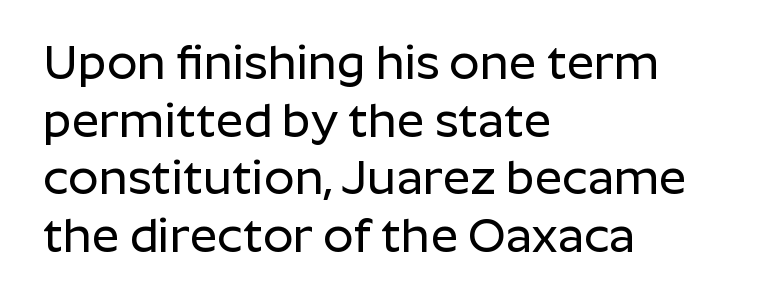
Stroke terminals: plain, sans-serif. This sample has the flowing, uneven cadence of proportional lettering. This is the regular roman posture of the typeface. How are the letters spaced? Ordinarily, with no added tracking.
